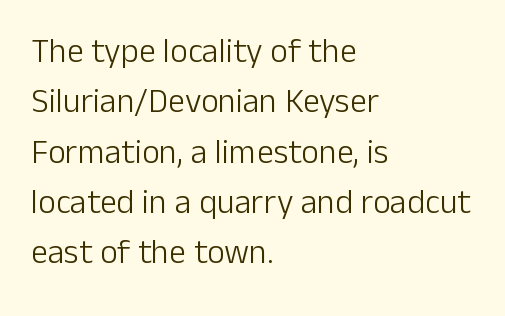
The area under the type is left untouched. Are there feet on the stems? There aren't — it's a sans. The lines in this sample share a left origin and differ only in where they stop. Vertically, the passage feels balanced, rows spaced as you'd expect.
